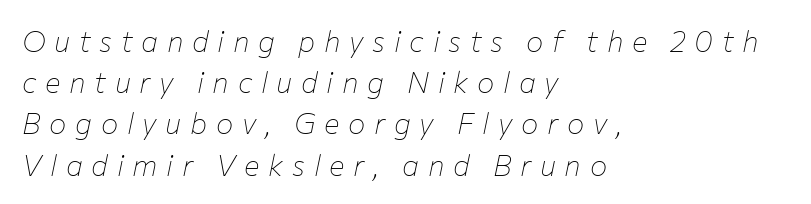
The typography opts for an oblique posture over an upright one. The tracking jumps out immediately: characters are airy and widely separated. Each letter keeps its own natural width here, so spacing adapts to shape. Alignment: flush left. A clean baseline with only descenders dipping below it.
